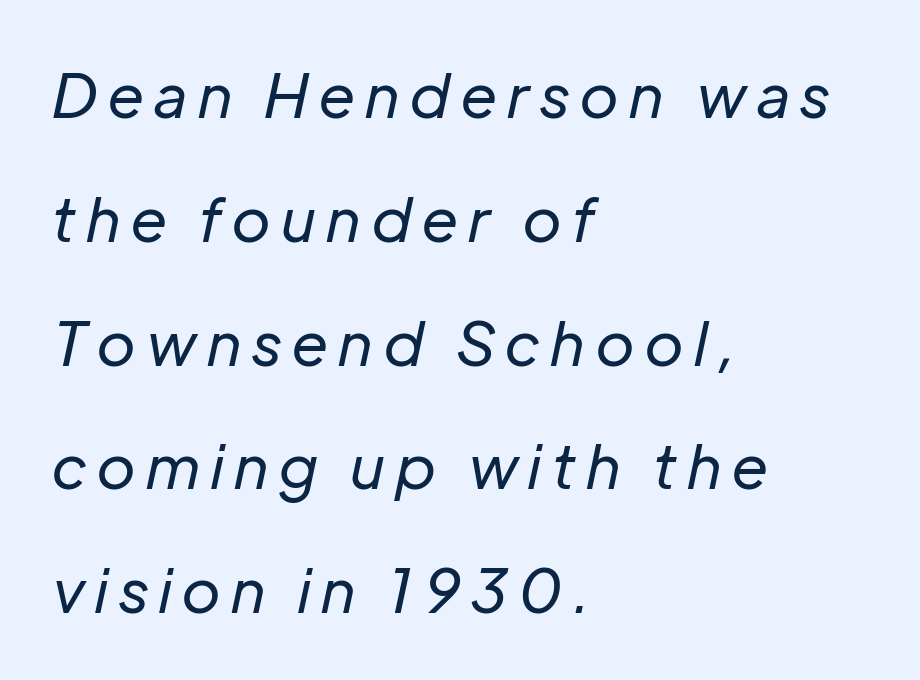
Line spacing here is loose. No letter is thick-stroked: the sample isn't bold. The rendering anchors every line to the left-hand side. Yep, that's italic — everything's leaning. Anything drawn beneath the words? Only blank space. You could not count columns in this text — the font is proportionally spaced.
